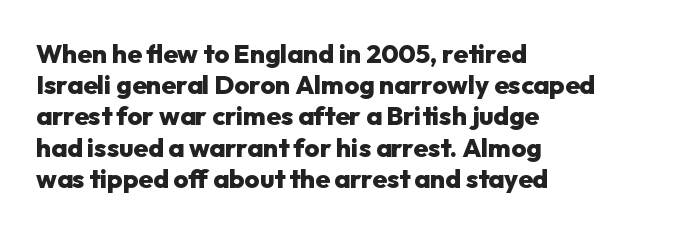
The image shows 26 px bold type, upright; set left-aligned, line spacing 1.2x, normal letter spacing, not underlined.
